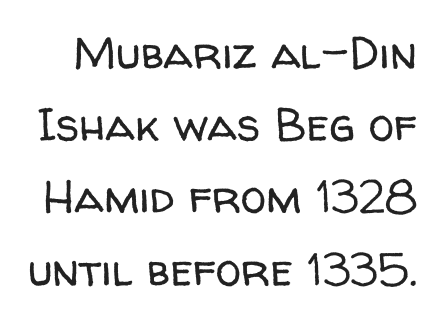
The image shows 46 px regular-weight sans-serif type, upright; set normal line spacing (1.57x), normal letter spacing, not underlined; low stroke contrast and a medium x-height.
